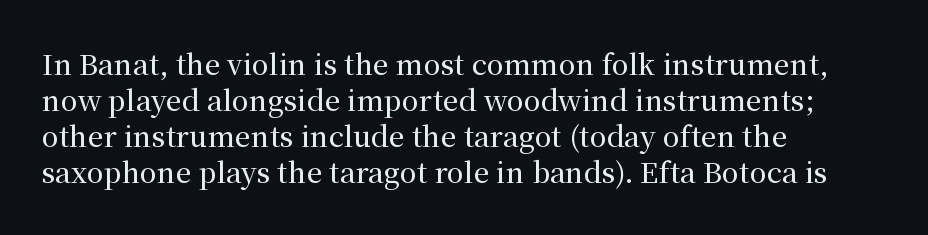
Q: Is the text italic (slanted)? A: No, it is upright.
Q: Is the typeface a serif or a sans-serif typeface? A: Serif.
Q: Is the text underlined? A: No.
Q: How is the paragraph aligned? A: Left-aligned.
Q: Is the spacing between letters normal or unusually wide? A: Normal.
Q: Is the spacing between lines tight, normal or loose? A: Normal.
Q: Width (condensed, normal, or wide)? A: Normal.
Q: Stroke contrast? A: Medium.
Q: x-height? A: Medium.
Q: Monospaced? A: No.
